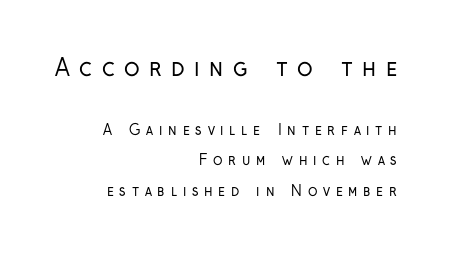
The image shows 23 px text type, upright; set right-aligned, loose line spacing (2.16x), unusually wide letter spacing (+0.41 em), not underlined; the first (top) block is 1.64x larger.
